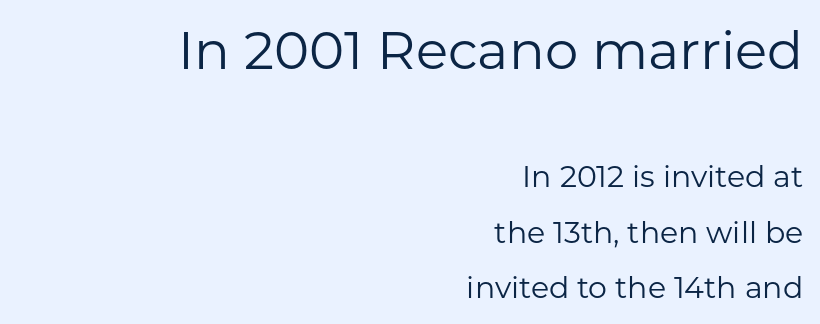
{"serif": "no", "italic": "no", "bold": "no", "weight": "regular", "width": "normal", "stroke_contrast": "low", "x_height": "medium", "monospaced": "no", "underline": "no", "align": "right", "line_spacing_ratio": 1.85, "letter_spacing": "normal", "letter_spacing_em": 0.0, "larger_block": "first", "size_ratio": 1.77, "glyph_px": 53}
